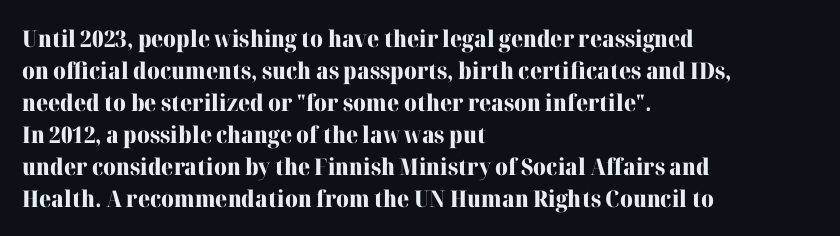
Q: Is the text bold? A: Yes.
Q: Is the text italic (slanted)? A: No, it is upright.
Q: Is the text underlined? A: No.
Q: How is the paragraph aligned? A: Left-aligned.
Q: Is the spacing between letters normal or unusually wide? A: Normal.
Q: Is the spacing between lines tight, normal or loose? A: Normal.
